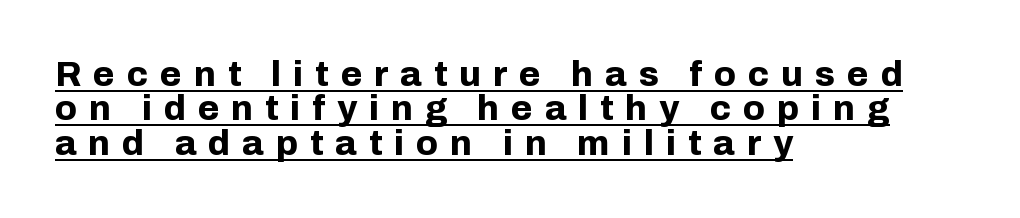
{"serif": "no", "italic": "no", "bold": "yes", "weight": "bold", "width": "normal", "stroke_contrast": "low", "x_height": "medium", "monospaced": "no", "underline": "yes", "align": "left", "line_spacing": "tight", "line_spacing_ratio": 0.98, "letter_spacing": "wide", "letter_spacing_em": 0.34, "glyph_px": 35}
